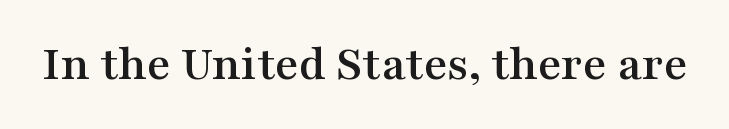
Descenders are the only things crossing below the line. The rendering keeps characters at their native spacing. Is this a fixed-width face? No — the glyphs have proportional, varying widths. It's the straight-up-and-down kind of type. Is this a sans? No — the strokes have serifs.
